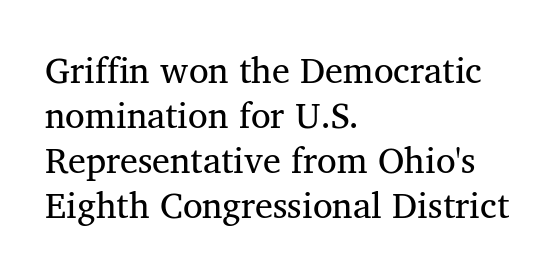
The image shows 36 px regular-weight serif type, upright; set left-aligned, normal line spacing (1.25x), normal letter spacing, not underlined; medium stroke contrast and a medium x-height.
